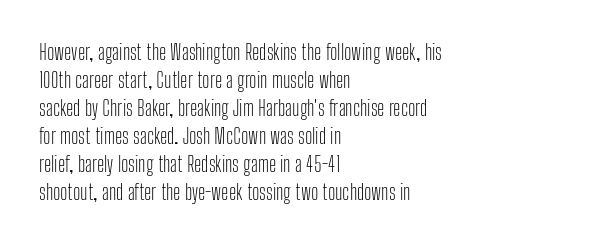
Q: Is the text bold? A: No.
Q: Is the text italic (slanted)? A: No, it is upright.
Q: Is the text underlined? A: No.
Q: How is the paragraph aligned? A: Left-aligned.
Q: Is the spacing between letters normal or unusually wide? A: Normal.
Q: Is the spacing between lines tight, normal or loose? A: Normal.
